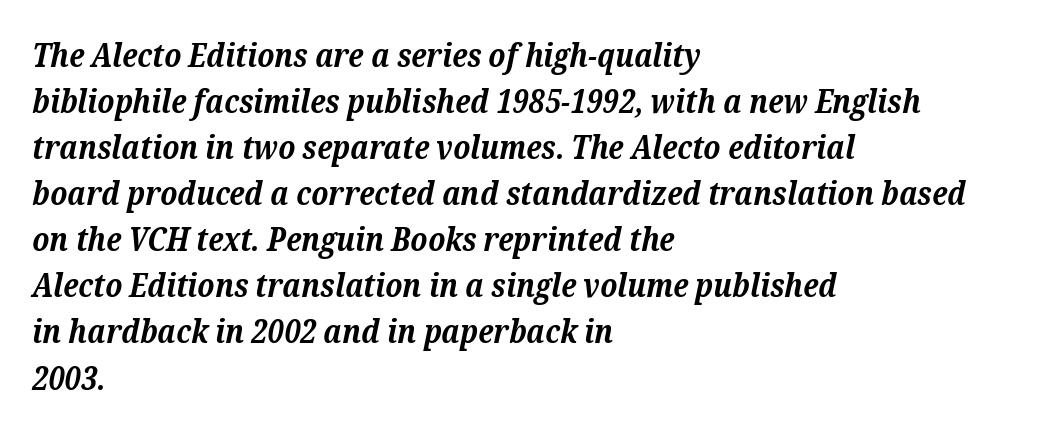
Q: Is the text bold? A: Yes.
Q: Is the text italic (slanted)? A: Yes, it leans right by about 12 degrees.
Q: Is the typeface a serif or a sans-serif typeface? A: Serif.
Q: Is the text underlined? A: No.
Q: How is the paragraph aligned? A: Left-aligned.
Q: Is the spacing between letters normal or unusually wide? A: Normal.
Q: Is the spacing between lines tight, normal or loose? A: Normal.
Q: Width (condensed, normal, or wide)? A: Normal.
Q: Stroke contrast? A: Medium.
Q: x-height? A: Medium.
Q: Monospaced? A: No.
